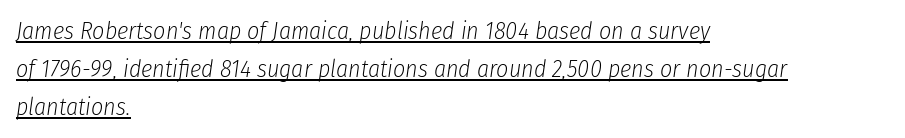
The image shows 24 px text type, italic (leaning right); set left-aligned, normal line spacing (1.58x), normal letter spacing, underlined.
